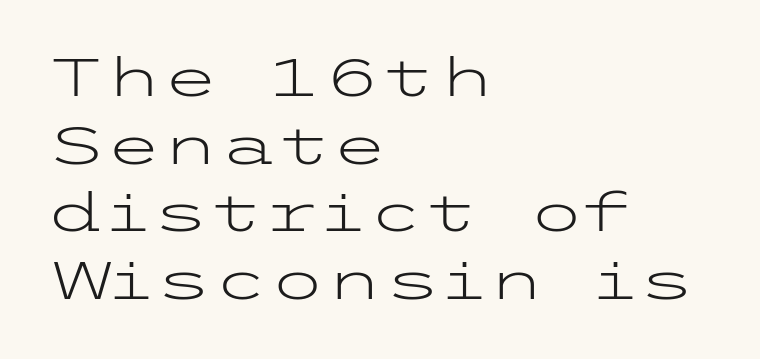
Each line starts at the same left margin while the right side varies. Unmarked baselines from the first word to the last. Check where the strokes stop: nothing finishes them off — pure sans. Think standard paragraph weight, or any step lighter than that. There is no visible air inserted between adjacent glyphs. Italic: no, the glyphs are upright roman.
